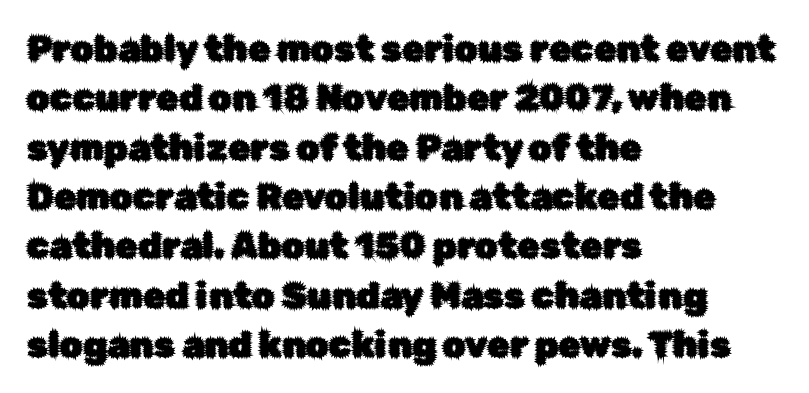
The image shows 36 px sans-serif type, upright; set left-aligned, normal line spacing (1.37x), normal letter spacing, not underlined; low stroke contrast and a medium x-height.
